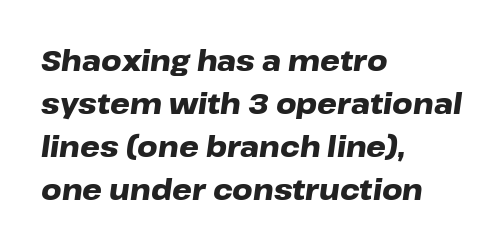
{"italic": "yes", "lean": "right", "slant_degrees": 8, "bold": "yes", "weight": "heavy", "width": "wide", "stroke_contrast": "low", "x_height": "medium", "monospaced": "no", "underline": "no", "align": "left", "line_spacing": "normal", "line_spacing_ratio": 1.54, "letter_spacing": "normal", "letter_spacing_em": 0.0, "glyph_px": 28}
